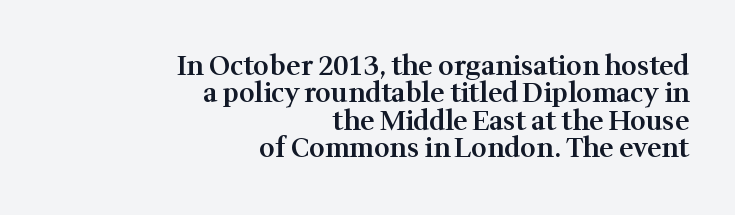
Q: Is the text bold? A: Semi-bold.
Q: Is the text italic (slanted)? A: No, it is upright.
Q: Is the text underlined? A: No.
Q: How is the paragraph aligned? A: Right-aligned.
Q: Is the spacing between letters normal or unusually wide? A: Normal.
Q: Is the spacing between lines tight, normal or loose? A: Tight.
